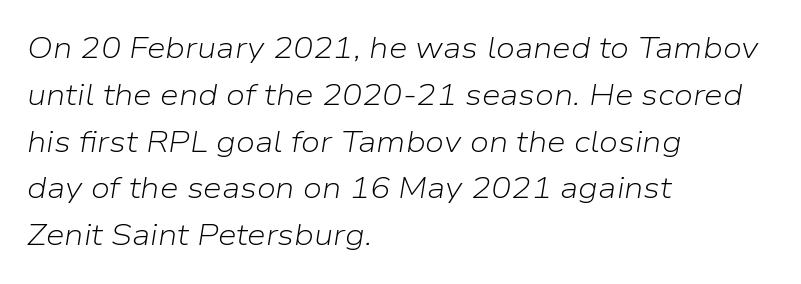
The image shows 30 px light type, italic (leaning right); set left-aligned, normal line spacing (1.56x), normal letter spacing, not underlined; low stroke contrast and a medium x-height.
